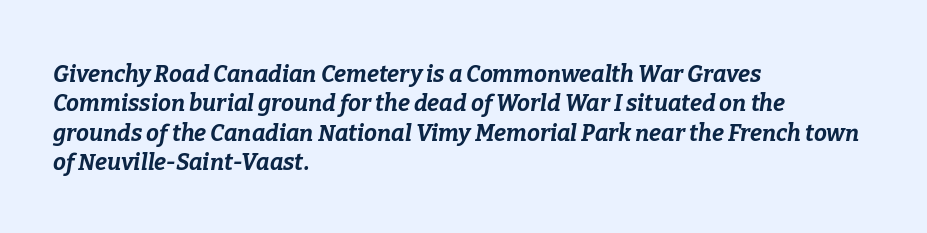
The image shows 23 px bold type, italic (leaning right); set left-aligned, normal line spacing (1.28x), normal letter spacing, not underlined.
